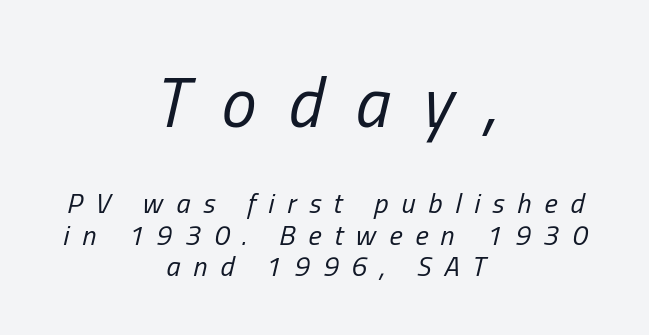
This is not heavy type; no bold has been used. A typesetter would call this leading minimal, almost set solid. A typesetter would call this heavily tracked-out type. The more generous point size was reserved for the upper chunk.
